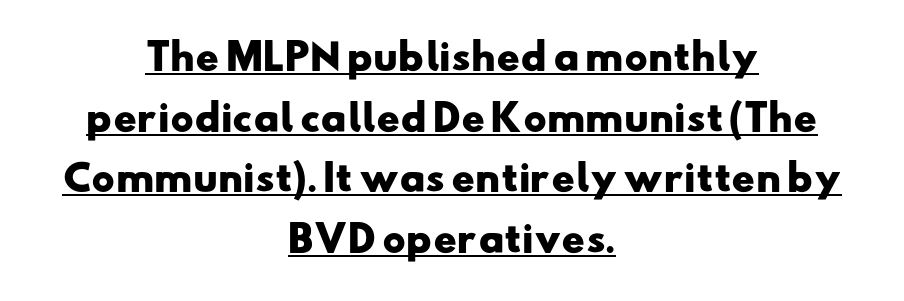
{"serif": "no", "bold": "yes", "weight": "heavy", "width": "wide", "stroke_contrast": "low", "x_height": "small", "monospaced": "no", "underline": "yes", "align": "center", "line_spacing_ratio": 1.73, "letter_spacing": "normal", "letter_spacing_em": 0.0, "glyph_px": 35}
